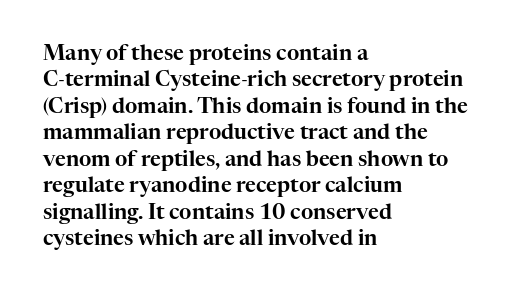
The image shows 21 px text type, upright; set left-aligned, normal line spacing (1.26x), normal letter spacing, not underlined.
